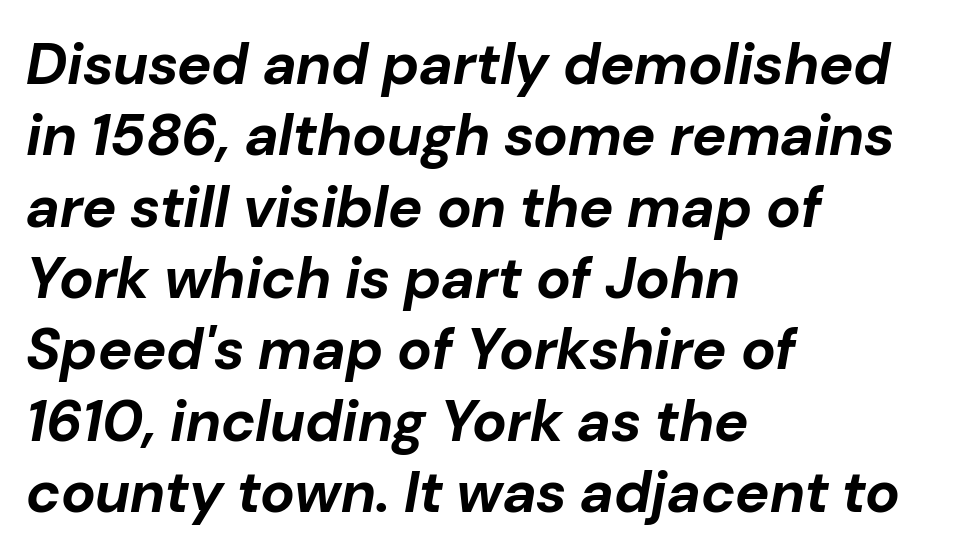
Pretty heavy lettering here — definitely bold. Characters follow at the spacing the type designer built in. The rendering anchors every line to the left-hand side. Nobody drew a line under any word here. Here the designer chose a conventional face with non-uniform glyph widths.
